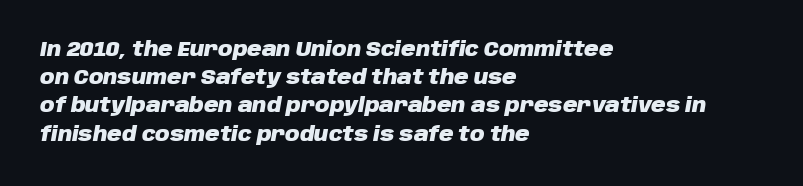
Q: Is the text bold? A: Yes.
Q: Is the text italic (slanted)? A: Yes, it leans right by about 10 degrees.
Q: Is the text underlined? A: No.
Q: How is the paragraph aligned? A: Left-aligned.
Q: Is the spacing between letters normal or unusually wide? A: Normal.
Q: Is the spacing between lines tight, normal or loose? A: Normal.
